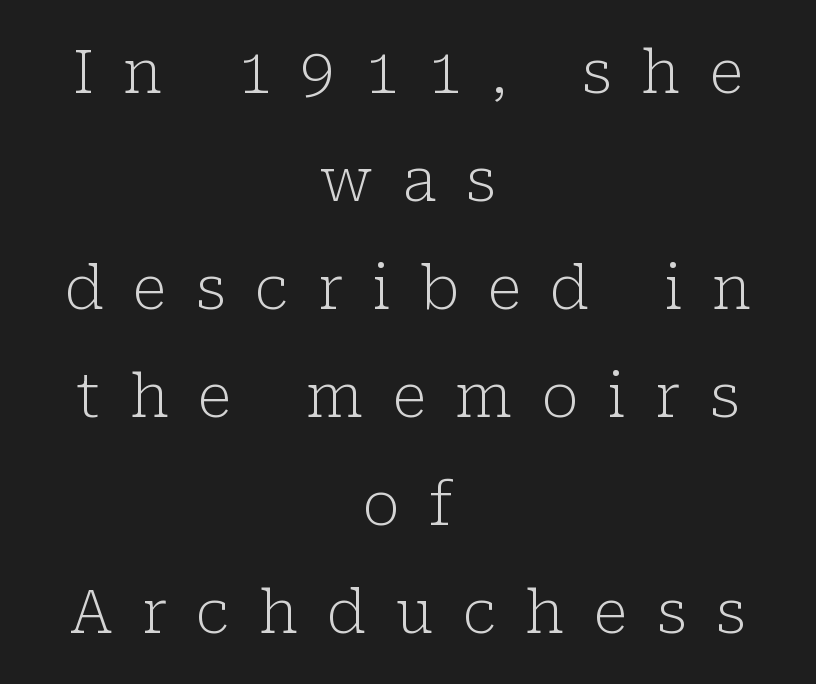
Q: Is the text bold? A: No.
Q: Is the text italic (slanted)? A: No, it is upright.
Q: Is the typeface a serif or a sans-serif typeface? A: Serif.
Q: Is the text underlined? A: No.
Q: How is the paragraph aligned? A: Centered.
Q: Is the spacing between letters normal or unusually wide? A: Unusually wide.
Q: Width (condensed, normal, or wide)? A: Normal.
Q: Stroke contrast? A: Low.
Q: x-height? A: Medium.
Q: Monospaced? A: No.
